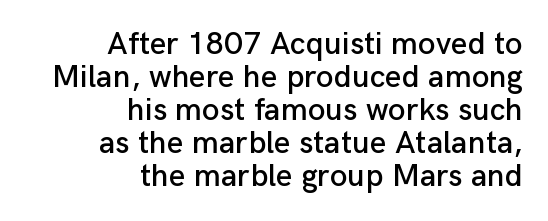
Q: Is the text italic (slanted)? A: No, it is upright.
Q: Is the typeface a serif or a sans-serif typeface? A: Sans-serif.
Q: Is the text underlined? A: No.
Q: How is the paragraph aligned? A: Right-aligned.
Q: Is the spacing between letters normal or unusually wide? A: Normal.
Q: Is the spacing between lines tight, normal or loose? A: Tight.
Q: Width (condensed, normal, or wide)? A: Normal.
Q: Stroke contrast? A: Low.
Q: x-height? A: Medium.
Q: Monospaced? A: No.
